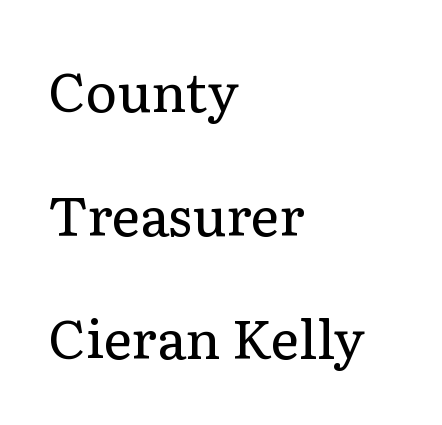
Is the letter spacing exaggerated? No — it looks like the ordinary default. Caption: face not bold, strokes unweighted. The string is rendered with underlining switched off. Notice the wide empty band between every row — that's loose leading. The text block is weighted toward the left margin, trailing off unevenly rightward.
